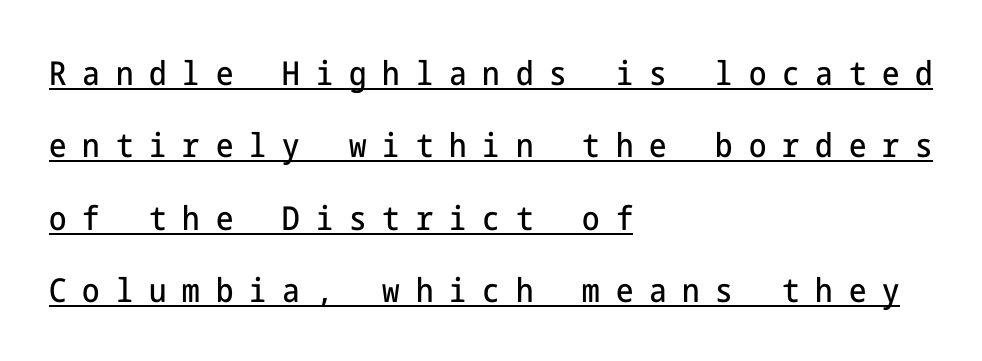
You can tell it's not italic because the verticals are truly vertical. Reading down the column, the eye jumps a long way to each next line. Glyph-to-glyph distance is far greater than everyday printed text. A baseline rule has been typeset under these characters. Typographically, this falls in the sans-serif category.
